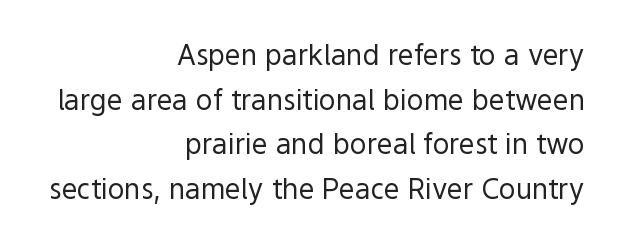
The lines are quadded right. This sample has the flowing, uneven cadence of proportional lettering. This is not heavy type; no bold has been used. Each letter's strokes conclude bluntly, with no projecting serifs. Leading matches the norm, producing a regular column.
